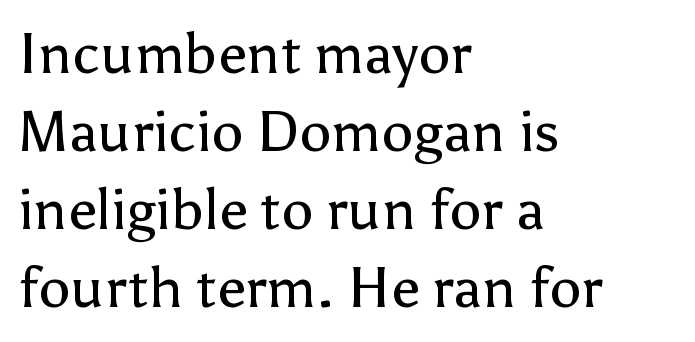
The image shows 57 px regular-weight sans-serif type, upright; set left-aligned, normal line spacing (1.37x), normal letter spacing, not underlined; low stroke contrast and a medium x-height.
